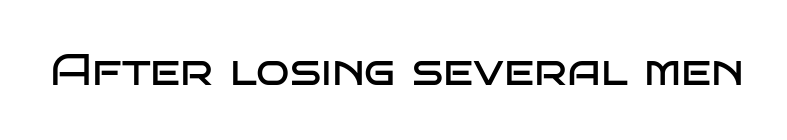
Q: Is the text bold? A: No.
Q: Is the text italic (slanted)? A: No, it is upright.
Q: Is the typeface a serif or a sans-serif typeface? A: Sans-serif.
Q: Is the text underlined? A: No.
Q: Is the spacing between letters normal or unusually wide? A: Normal.
Q: Width (condensed, normal, or wide)? A: Wide.
Q: Stroke contrast? A: Low.
Q: x-height? A: Large.
Q: Monospaced? A: No.
